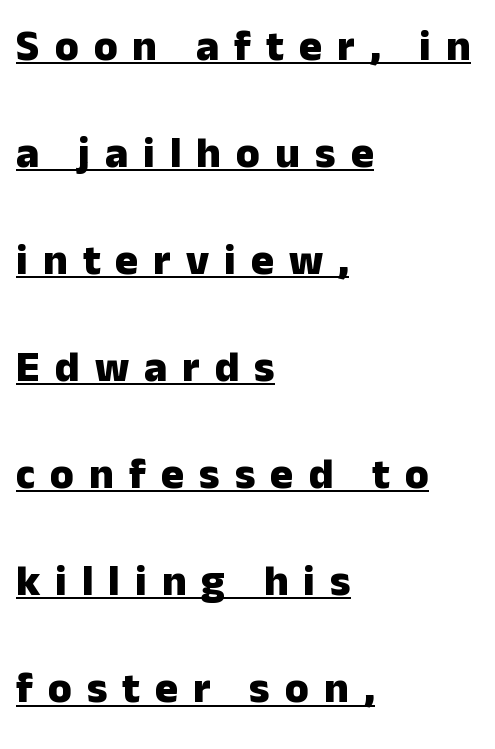
{"serif": "no", "italic": "no", "bold": "yes", "weight": "heavy", "width": "normal", "stroke_contrast": "low", "x_height": "medium", "monospaced": "no", "underline": "yes", "align": "left", "line_spacing": "loose", "line_spacing_ratio": 2.49, "letter_spacing": "wide", "letter_spacing_em": 0.35, "glyph_px": 43}
